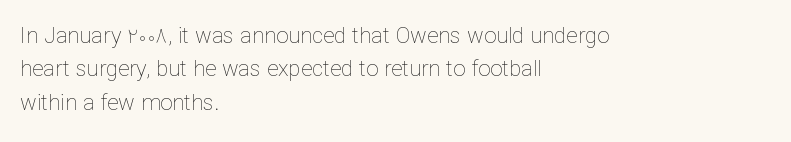
Summary of vertical rhythm: regular, with standard interline spacing. No extra ink here — the face is not bold. Quick note: not italic, upright. Horizontal alignment here is leftward, the default for most running prose.
